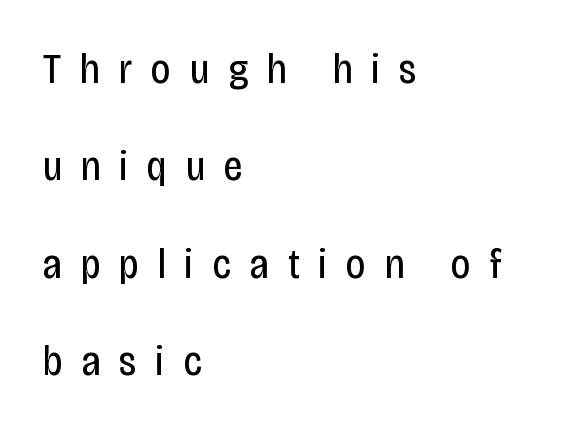
Q: Is the text bold? A: No.
Q: Is the text italic (slanted)? A: No, it is upright.
Q: Is the typeface a serif or a sans-serif typeface? A: Sans-serif.
Q: Is the text underlined? A: No.
Q: How is the paragraph aligned? A: Left-aligned.
Q: Is the spacing between letters normal or unusually wide? A: Unusually wide.
Q: Is the spacing between lines tight, normal or loose? A: Loose.
Q: Width (condensed, normal, or wide)? A: Condensed.
Q: Stroke contrast? A: Low.
Q: x-height? A: Large.
Q: Monospaced? A: No.
